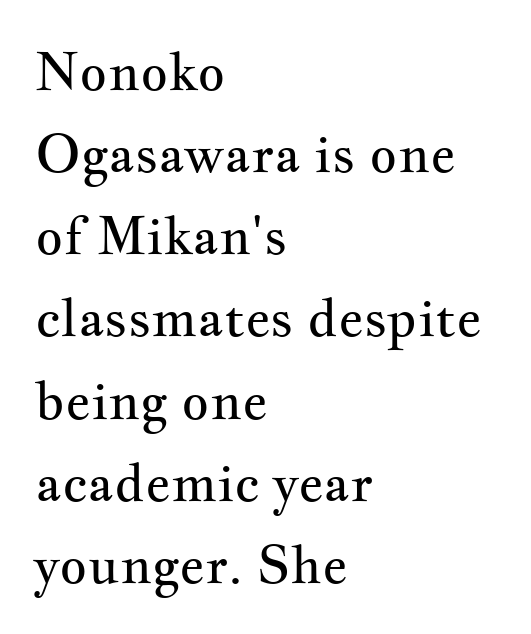
Q: Is the text bold? A: No.
Q: Is the text italic (slanted)? A: No, it is upright.
Q: Is the typeface a serif or a sans-serif typeface? A: Serif.
Q: Is the text underlined? A: No.
Q: How is the paragraph aligned? A: Left-aligned.
Q: Is the spacing between letters normal or unusually wide? A: Normal.
Q: Is the spacing between lines tight, normal or loose? A: Normal.
Q: Width (condensed, normal, or wide)? A: Wide.
Q: Stroke contrast? A: Medium.
Q: x-height? A: Small.
Q: Monospaced? A: No.
